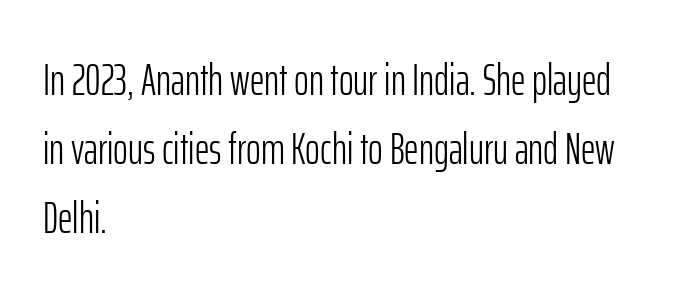
The image shows 45 px light, condensed sans-serif type, upright; set left-aligned, normal line spacing (1.53x), normal letter spacing, not underlined; low stroke contrast and a medium x-height.
